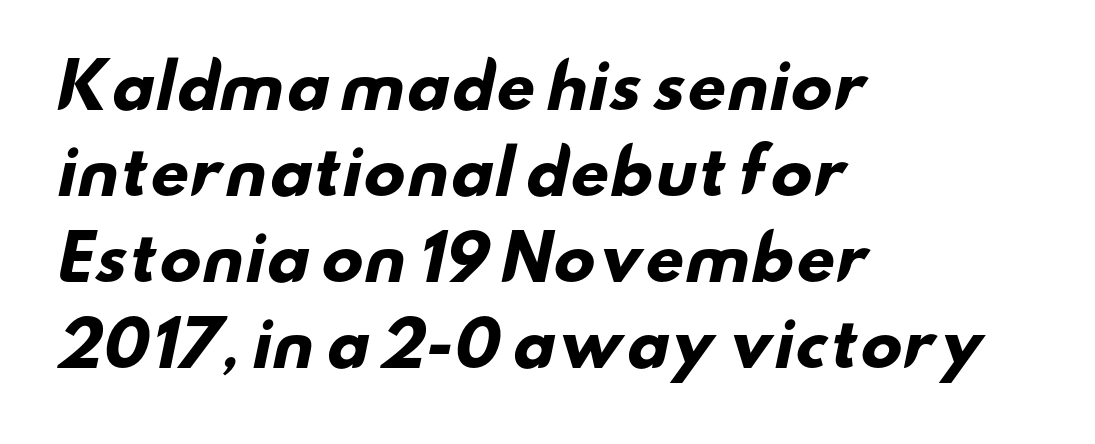
The image shows 61 px heavy, wide sans-serif type; set left-aligned, normal line spacing (1.41x), normal letter spacing, not underlined; low stroke contrast and a small x-height.
